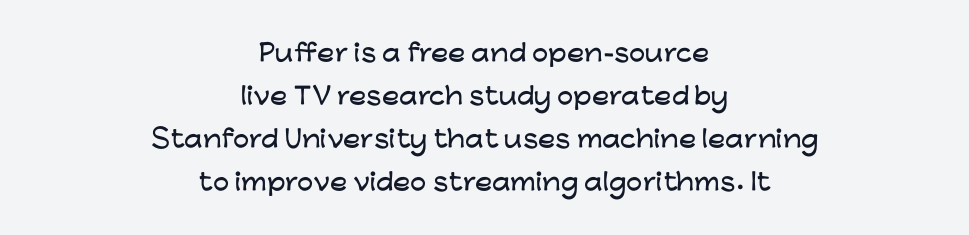
Layout note: lines centered. Descender tails drop into unmarked territory. The letters stand straight up with perfectly vertical stems. Nothing unusual about the tracking: characters are spaced as the font intends.
